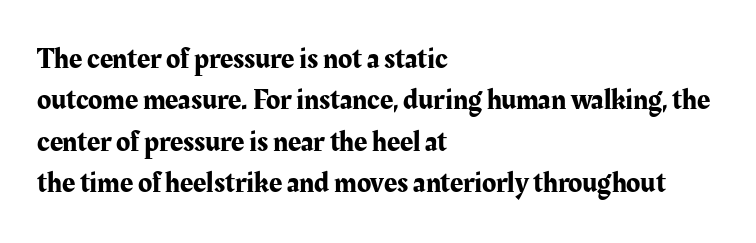
This rendering uses left alignment, leaving the right contour irregular. These lines are rendered in a variable-pitch font. The letterforms sit shoulder to shoulder at normal distance. Ascenders rise straight up at ninety degrees. The baseline area is clear. Students, observe: this is what conventionally led text looks like.
